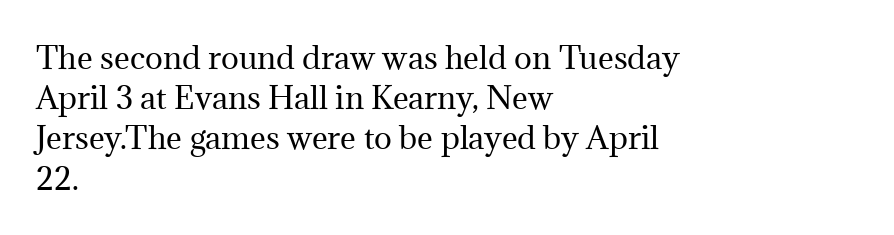
{"serif": "yes", "italic": "no", "bold": "no", "weight": "regular", "width": "normal", "stroke_contrast": "medium", "x_height": "medium", "monospaced": "no", "underline": "no", "align": "left", "line_spacing": "normal", "line_spacing_ratio": 1.34, "letter_spacing": "normal", "letter_spacing_em": 0.0, "glyph_px": 30}
